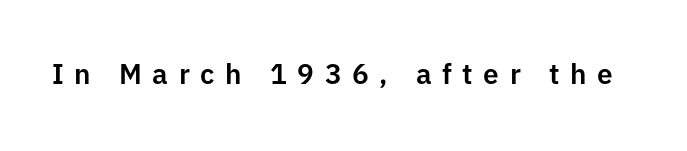
{"serif": "no", "italic": "no", "width": "normal", "stroke_contrast": "low", "x_height": "medium", "monospaced": "no", "underline": "no", "letter_spacing": "wide", "letter_spacing_em": 0.38, "glyph_px": 28}
